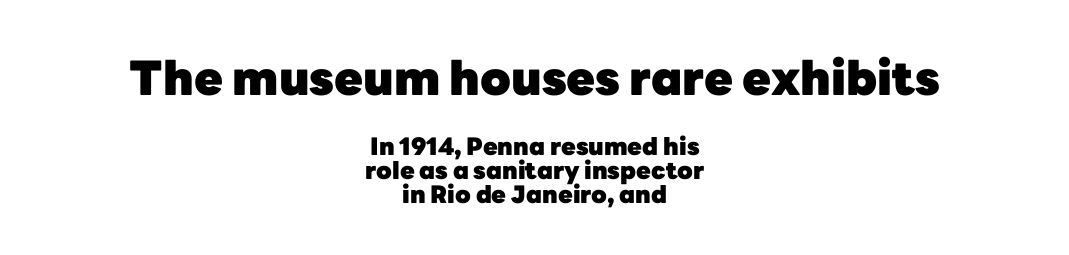
{"serif": "no", "italic": "no", "bold": "yes", "weight": "heavy", "width": "normal", "stroke_contrast": "low", "x_height": "medium", "monospaced": "no", "underline": "no", "align": "center", "line_spacing": "tight", "line_spacing_ratio": 0.99, "letter_spacing": "normal", "letter_spacing_em": 0.0, "larger_block": "first", "size_ratio": 1.96, "glyph_px": 47}
